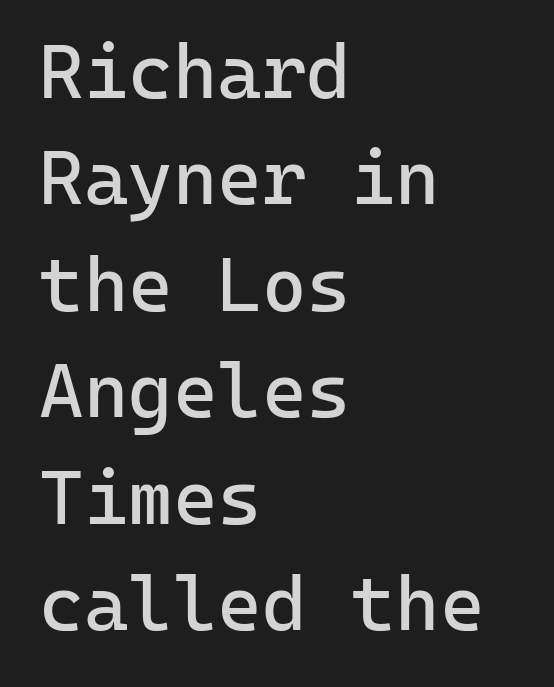
Vertically, the passage feels balanced, rows spaced as you'd expect. Think of a typewriter: that constant character pitch is what you see here. Just letters on the line, the space beneath them empty. Posture: straight, roman, zero tilt. What kind of face is this? One without serifs — a sans.
